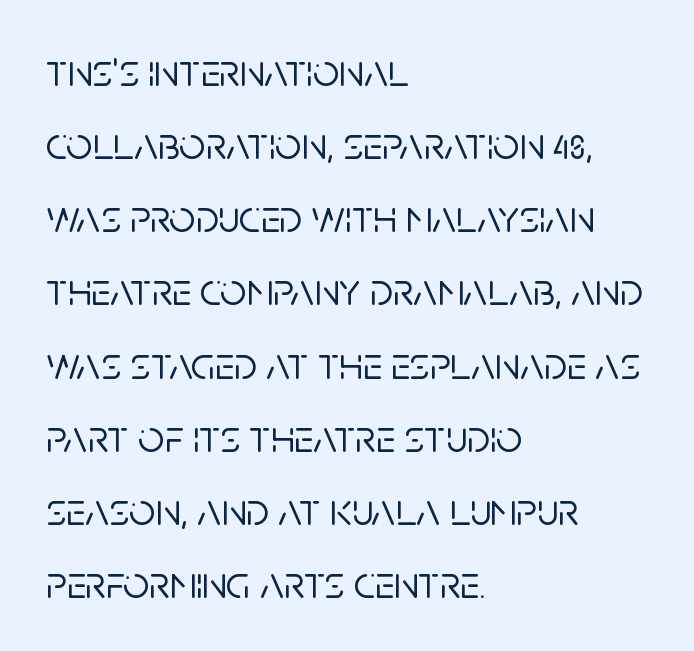
Stroke terminals: plain, sans-serif. Has an underline been added? It has not. These lines are rendered in a variable-pitch font. How are the letters spaced? Ordinarily, with no added tracking. A typesetter would call this leading conventional body-copy spacing. The typography opts for an upright posture over an oblique one.
